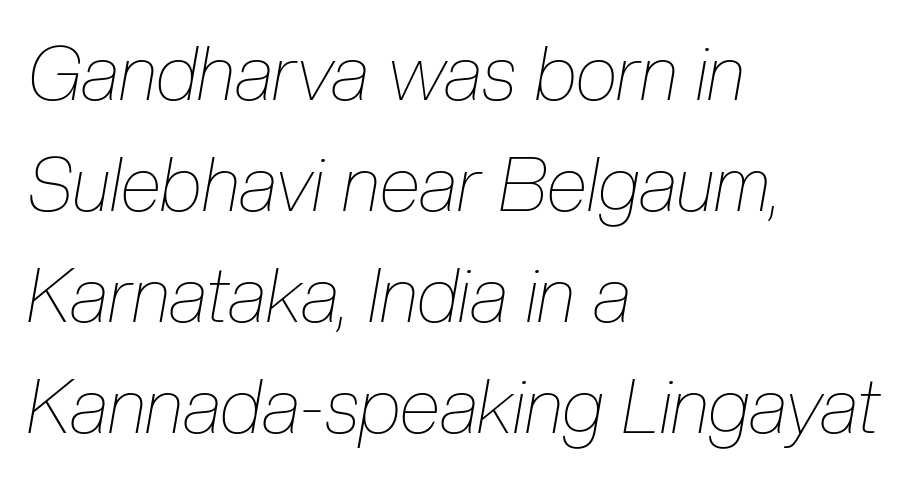
Q: Is the text bold? A: No.
Q: Is the text italic (slanted)? A: Yes, it leans right by about 10 degrees.
Q: Is the text underlined? A: No.
Q: How is the paragraph aligned? A: Left-aligned.
Q: Is the spacing between letters normal or unusually wide? A: Normal.
Q: Is the spacing between lines tight, normal or loose? A: Normal.
Q: Width (condensed, normal, or wide)? A: Condensed.
Q: Stroke contrast? A: Low.
Q: x-height? A: Medium.
Q: Monospaced? A: No.
